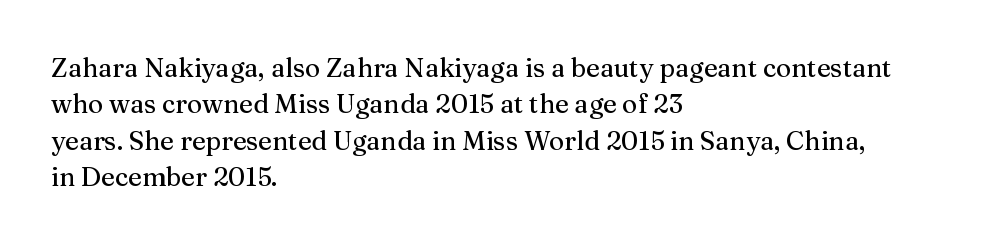
{"italic": "no", "underline": "no", "align": "left", "line_spacing": "normal", "line_spacing_ratio": 1.4, "letter_spacing": "normal", "letter_spacing_em": 0.0, "glyph_px": 26}
